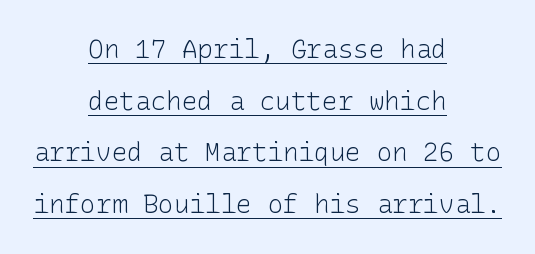
The image shows 26 px text type, upright; set centered, loose line spacing (1.99x), normal letter spacing, underlined.
